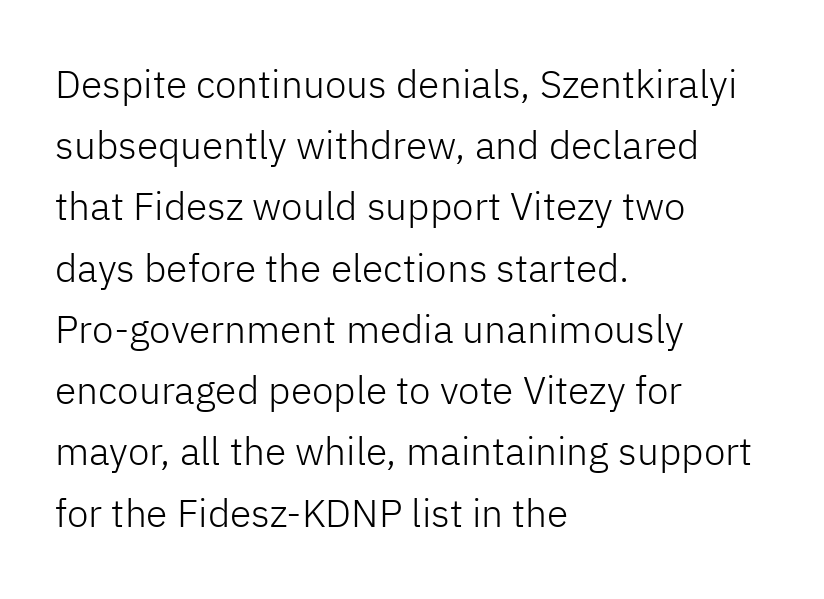
The image shows 39 px light sans-serif type, upright; set left-aligned, normal line spacing (1.57x), normal letter spacing, not underlined; low stroke contrast and a medium x-height.
